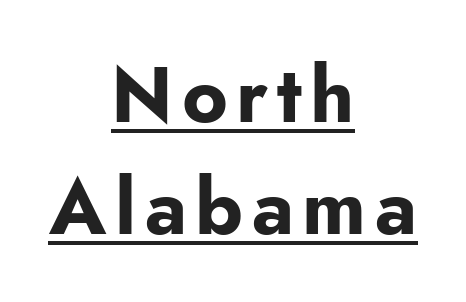
Q: Is the text bold? A: Yes.
Q: Is the text italic (slanted)? A: No, it is upright.
Q: Is the typeface a serif or a sans-serif typeface? A: Sans-serif.
Q: Is the text underlined? A: Yes.
Q: How is the paragraph aligned? A: Centered.
Q: Is the spacing between lines tight, normal or loose? A: Normal.
Q: Width (condensed, normal, or wide)? A: Normal.
Q: Stroke contrast? A: Low.
Q: x-height? A: Small.
Q: Monospaced? A: No.
